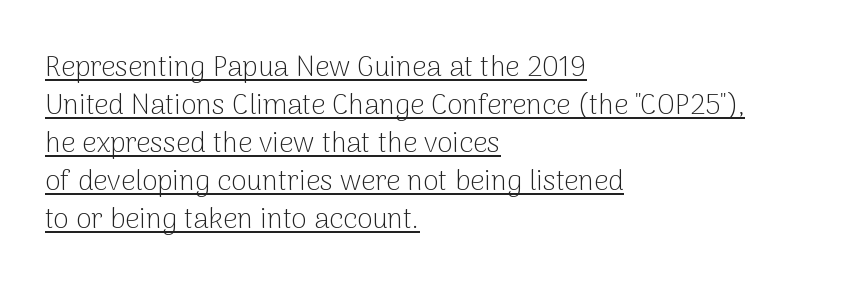
Q: Is the text bold? A: No.
Q: Is the text italic (slanted)? A: No, it is upright.
Q: Is the typeface a serif or a sans-serif typeface? A: Sans-serif.
Q: Is the text underlined? A: Yes.
Q: How is the paragraph aligned? A: Left-aligned.
Q: Is the spacing between letters normal or unusually wide? A: Normal.
Q: Is the spacing between lines tight, normal or loose? A: Normal.
Q: Width (condensed, normal, or wide)? A: Normal.
Q: Stroke contrast? A: Low.
Q: x-height? A: Medium.
Q: Monospaced? A: No.
